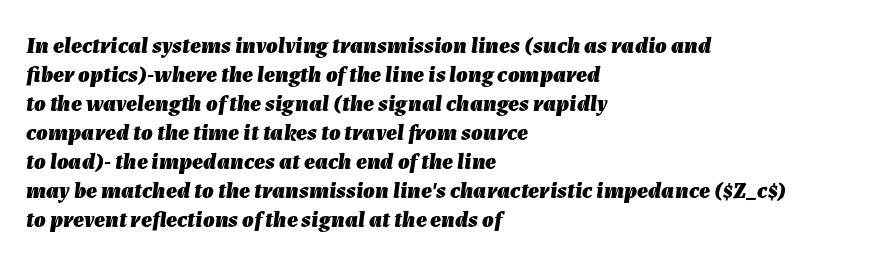
{"italic": "yes", "lean": "right", "slant_degrees": 7, "bold": "yes", "underline": "no", "align": "left", "line_spacing": "normal", "line_spacing_ratio": 1.26, "letter_spacing": "normal", "letter_spacing_em": 0.0, "glyph_px": 23}
